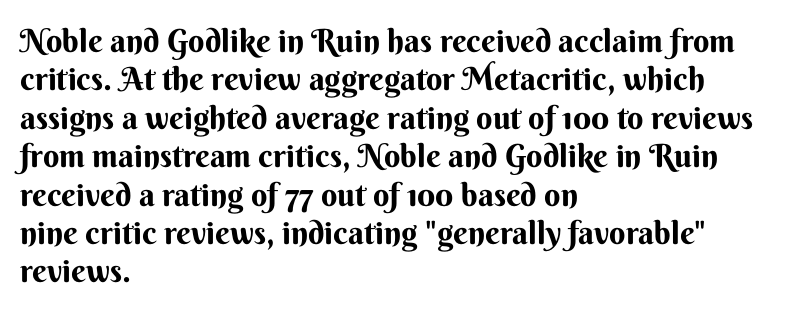
The font family rendered here belongs to the sans-serif group. The lines in this sample share a left origin and differ only in where they stop. These lines were composed using upright roman letters. Look at the stroke-to-counter ratio: heavy, a bold. Spacing verdict: proportional, widths tailored to each character.
